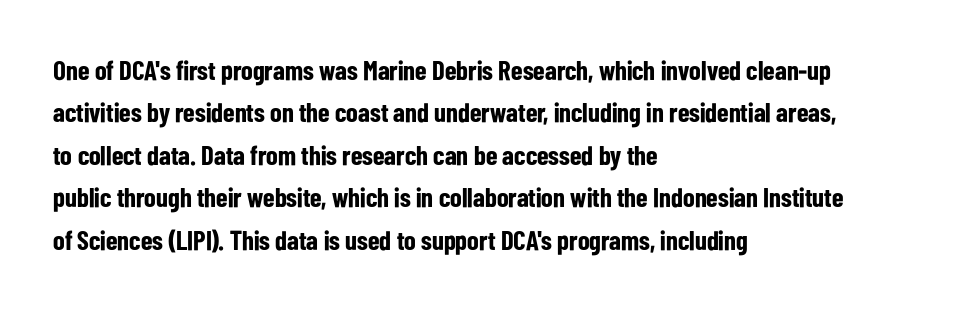
The image shows 27 px bold type, upright; set left-aligned, normal line spacing (1.57x), normal letter spacing, not underlined.
